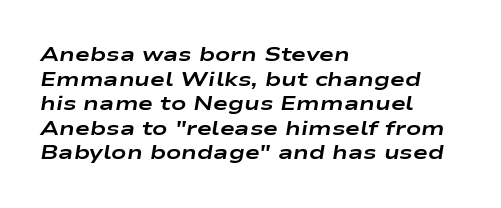
{"italic": "yes", "lean": "right", "slant_degrees": 9, "bold": "yes", "underline": "no", "align": "left", "line_spacing_ratio": 1.23, "letter_spacing": "normal", "letter_spacing_em": 0.0, "glyph_px": 20}
